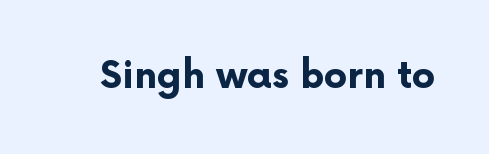
The image shows 37 px bold sans-serif type, upright; set normal letter spacing, not underlined; low stroke contrast and a medium x-height.
